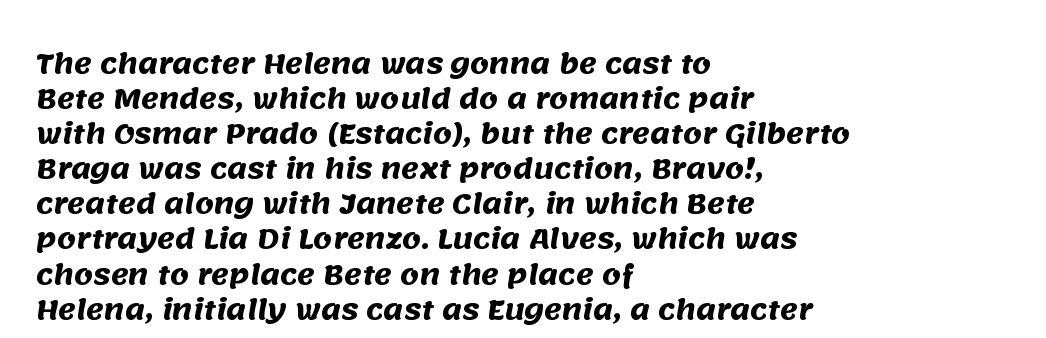
The image shows 27 px bold type; set left-aligned, normal line spacing (1.3x), normal letter spacing, not underlined.
